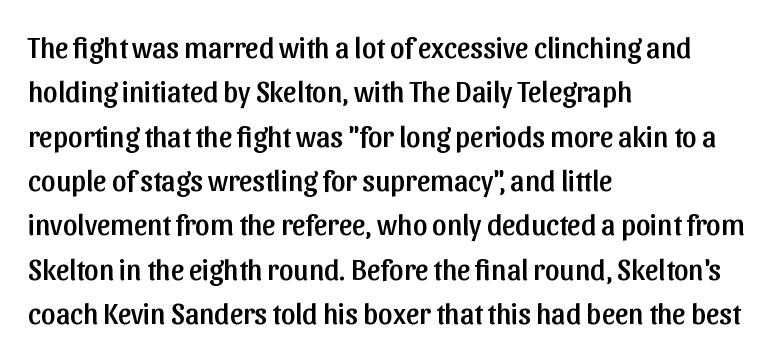
Posture: straight, roman, zero tilt. All the whitespace from short lines collects on the right. Bare-footed words on every line. Summary of vertical rhythm: regular, with standard interline spacing. Looks like regular typesetting: each glyph gets only the width it needs.
